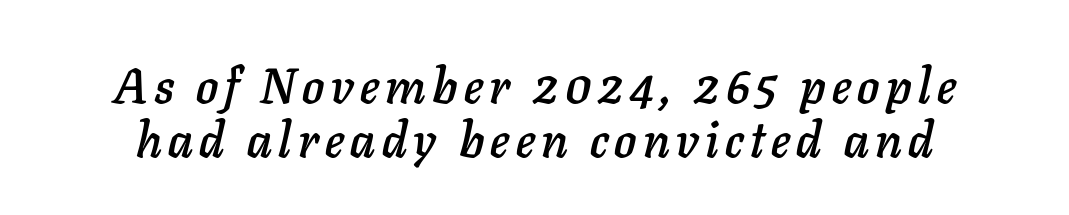
Horizontal bands of white between lines are thin slivers. Descenders are the only things crossing below the line. Each letter keeps its own natural width here, so spacing adapts to shape. Slanted lettering throughout.
